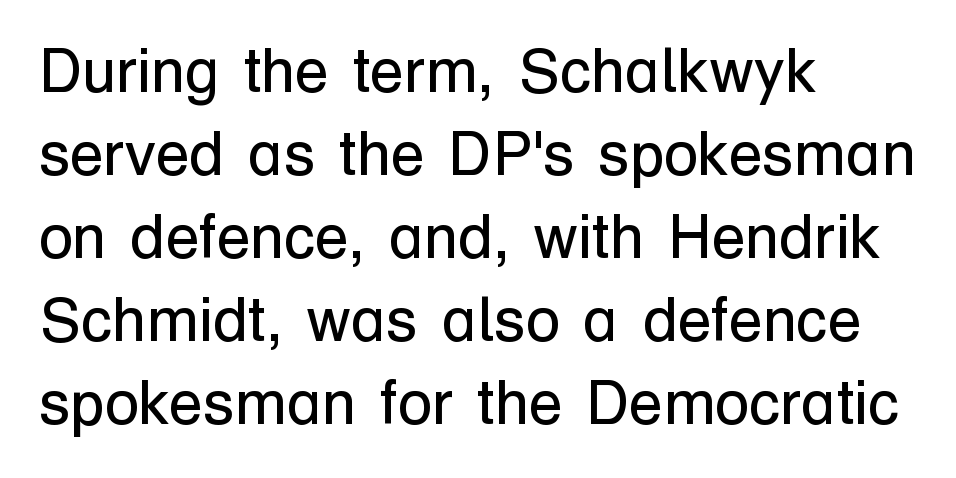
The image shows 62 px regular-weight sans-serif type, upright; set left-aligned, normal line spacing (1.34x), normal letter spacing, not underlined; low stroke contrast and a medium x-height.
